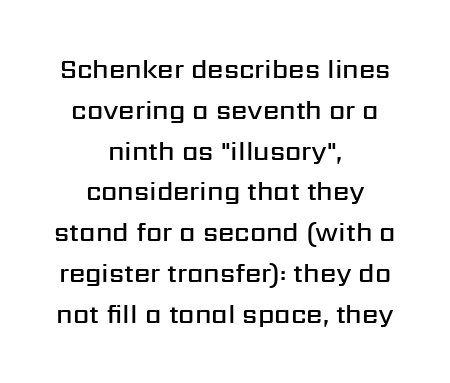
The image shows 26 px text type, upright; set centered, normal line spacing (1.57x), normal letter spacing, not underlined.
